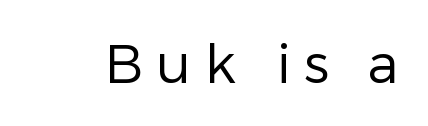
{"serif": "no", "italic": "no", "bold": "no", "weight": "regular", "width": "normal", "stroke_contrast": "low", "x_height": "medium", "monospaced": "no", "underline": "no", "letter_spacing": "wide", "letter_spacing_em": 0.24, "glyph_px": 55}
